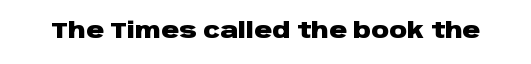
Q: Is the text bold? A: Yes.
Q: Is the text italic (slanted)? A: No, it is upright.
Q: Is the text underlined? A: No.
Q: Is the spacing between letters normal or unusually wide? A: Normal.
